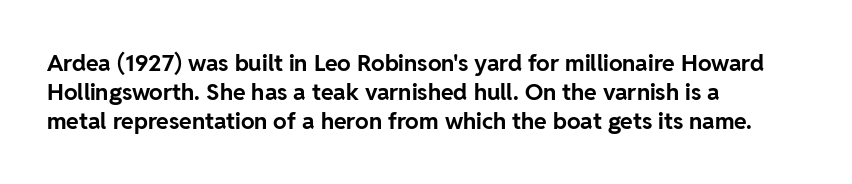
Is the block centered? No — it sits flush against the left margin. Strong, thick strokes mark this as bold type. Plain, unruled lines of type. Nothing unusual about the tracking: characters are spaced as the font intends. When letters stand straight like this, we call the style roman or upright. One glance says typical: line gaps are just what's usual.
